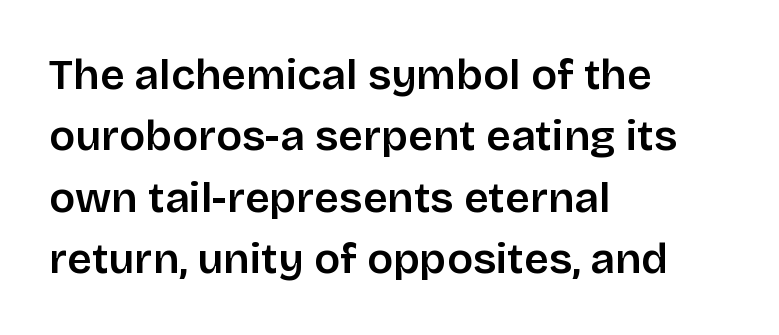
{"serif": "no", "italic": "no", "bold": "semi", "weight": "semibold", "width": "normal", "stroke_contrast": "low", "x_height": "large", "monospaced": "no", "underline": "no", "align": "left", "line_spacing": "normal", "line_spacing_ratio": 1.43, "letter_spacing": "normal", "letter_spacing_em": 0.0, "glyph_px": 43}
